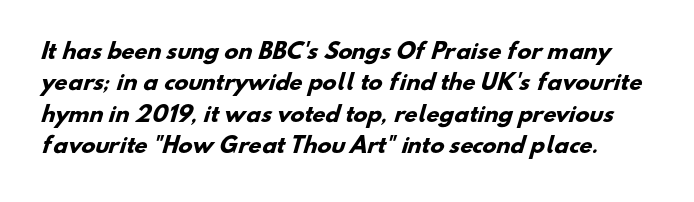
The image shows 21 px bold type; set normal line spacing (1.5x), normal letter spacing, not underlined.
